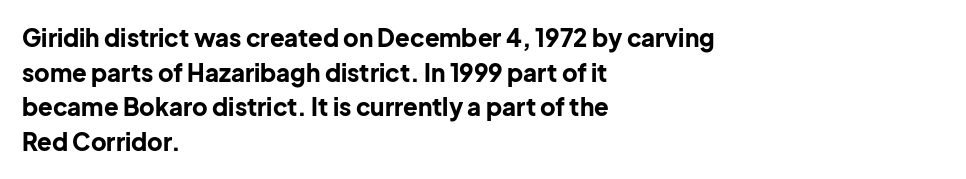
Rule under the text: the space is simply empty. Nothing unusual about the tracking: characters are spaced as the font intends. Leading: standard. This sample uses an upright cut, with every glyph sitting square on the baseline. Set as a true bold cut, around the 700 mark. Line beginnings align vertically; line endings do not.
